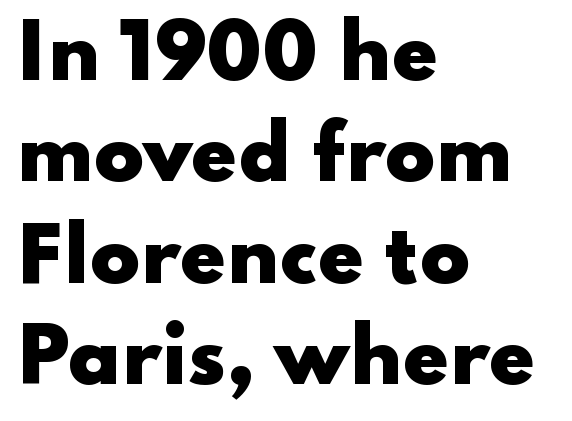
Q: Is the text bold? A: Yes.
Q: Is the text italic (slanted)? A: No, it is upright.
Q: Is the typeface a serif or a sans-serif typeface? A: Sans-serif.
Q: Is the text underlined? A: No.
Q: How is the paragraph aligned? A: Left-aligned.
Q: Is the spacing between letters normal or unusually wide? A: Normal.
Q: Is the spacing between lines tight, normal or loose? A: Normal.
Q: Width (condensed, normal, or wide)? A: Wide.
Q: Stroke contrast? A: Low.
Q: x-height? A: Small.
Q: Monospaced? A: No.
